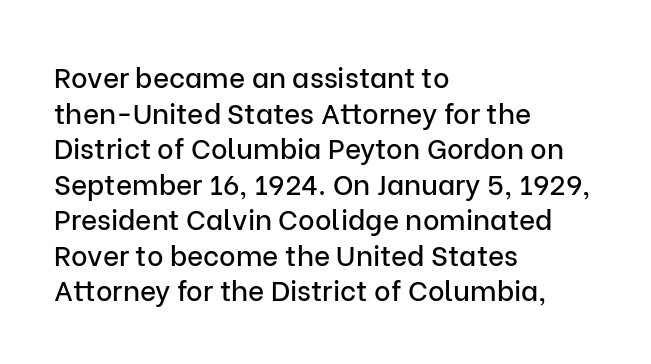
If you drew a ruler down the left edge, every line would touch it. Proportional: the letters do not fall into vertical columns. Characters follow at the spacing the type designer built in. If you measured baseline to baseline, you'd find a middling distance. Grotesque or geometric, the face here clearly has no serifs.
